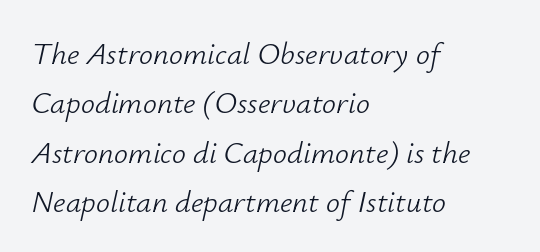
The image shows 31 px light type, italic (leaning right); set left-aligned, normal line spacing (1.59x), normal letter spacing, not underlined; low stroke contrast and a small x-height.
